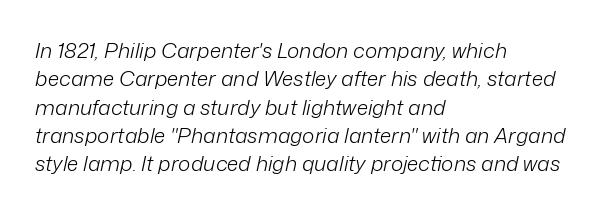
The image shows 21 px text type, italic (leaning right); set left-aligned, normal line spacing (1.35x), normal letter spacing, not underlined.
